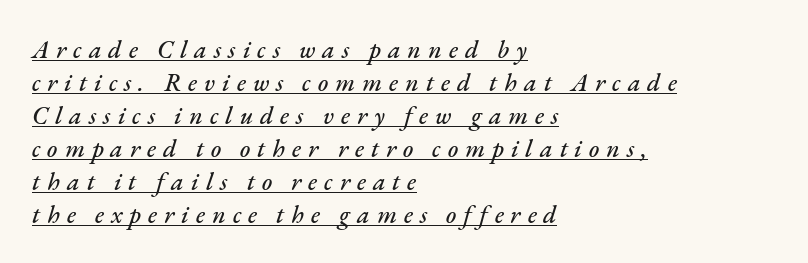
The image shows 25 px text type, italic (leaning right); set left-aligned, normal line spacing (1.32x), unusually wide letter spacing (+0.28 em), underlined.
